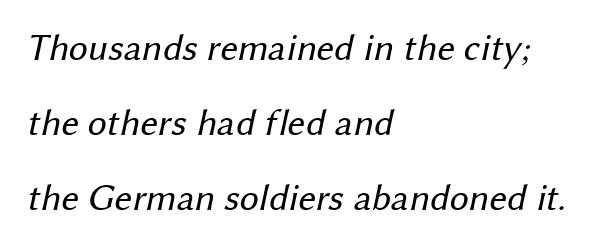
The image shows 38 px regular-weight sans-serif type; set left-aligned, loose line spacing (1.98x), normal letter spacing, not underlined; medium stroke contrast and a medium x-height.
